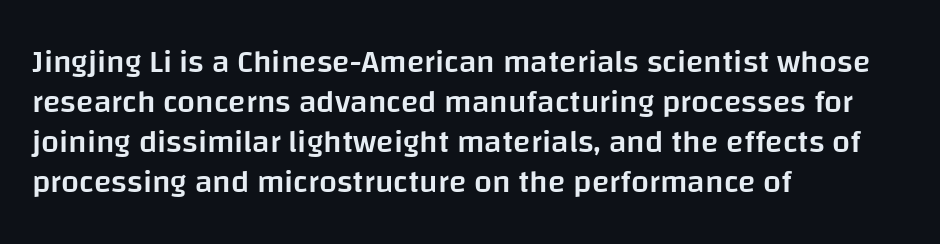
The image shows 32 px semibold sans-serif type, upright; set left-aligned, normal line spacing (1.25x), normal letter spacing, not underlined; low stroke contrast and a large x-height.
